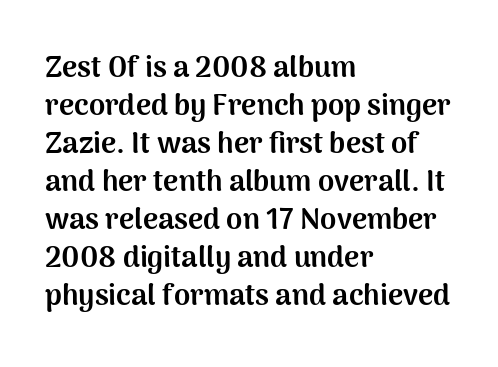
Think of a printed novel: that variable character pitch is what you see here. Observe the absence of serifs on each vertical stroke in this sample. This sample uses plain, unmodified letter spacing. The strip under each line holds only bare page. A full-strength bold gives these letters their thick strokes. The font's upright variant was chosen for this text.
